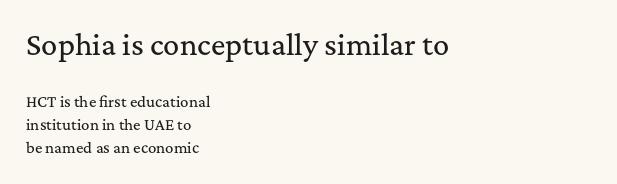
The image shows 27 px text type, upright; set left-aligned, normal line spacing (1.65x), normal letter spacing, not underlined; the first (top) block is 1.93x larger.
